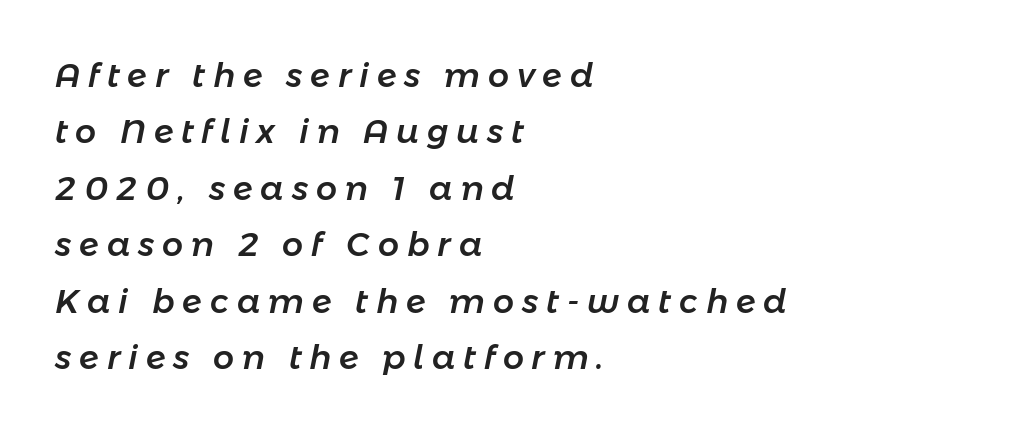
This rendering features lettering with no underline. You could not count columns in this text — the font is proportionally spaced. Slanted lettering throughout. A classic flush-left, rag-right setting is used for this passage. Words appear elongated and porous because spacing is wide.
